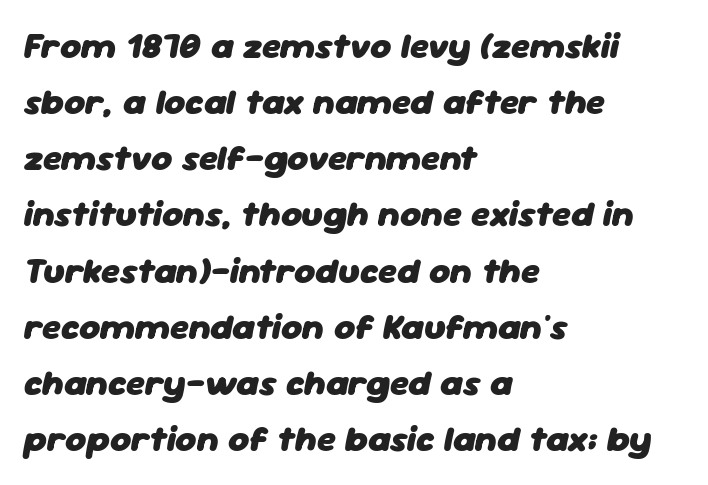
Q: Is the text bold? A: Yes.
Q: Is the text italic (slanted)? A: Yes, it leans right by about 11 degrees.
Q: Is the text underlined? A: No.
Q: How is the paragraph aligned? A: Left-aligned.
Q: Is the spacing between letters normal or unusually wide? A: Normal.
Q: Is the spacing between lines tight, normal or loose? A: Normal.
Q: Width (condensed, normal, or wide)? A: Normal.
Q: Stroke contrast? A: Low.
Q: x-height? A: Medium.
Q: Monospaced? A: No.
